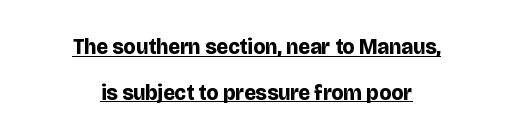
The image shows 21 px bold type, upright; set centered, loose line spacing (2.17x), normal letter spacing, underlined.
